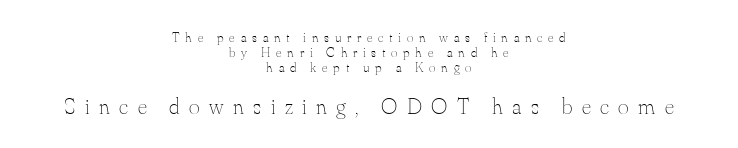
Q: Is the text bold? A: No.
Q: Is the text italic (slanted)? A: No, it is upright.
Q: Is the text underlined? A: No.
Q: How is the paragraph aligned? A: Centered.
Q: Is the spacing between letters normal or unusually wide? A: Unusually wide.
Q: Is the spacing between lines tight, normal or loose? A: Tight.
Q: Which block of text is set in a larger size, the first (top) or the second (bottom)? A: The second (bottom) one.
